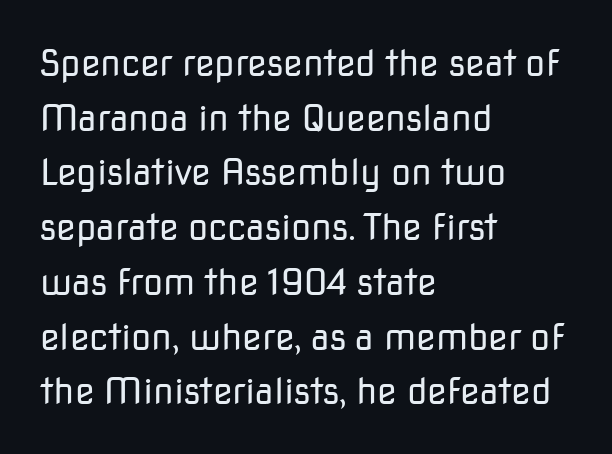
{"serif": "no", "italic": "no", "bold": "no", "weight": "regular", "width": "normal", "stroke_contrast": "low", "x_height": "medium", "monospaced": "no", "underline": "no", "align": "left", "line_spacing": "normal", "line_spacing_ratio": 1.52, "letter_spacing": "normal", "letter_spacing_em": 0.0, "glyph_px": 36}
